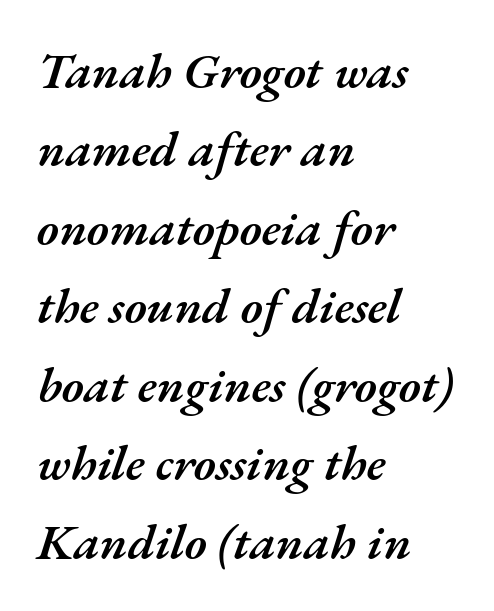
The image shows 50 px semibold type, italic (leaning right); set left-aligned, normal line spacing (1.57x), normal letter spacing, not underlined; medium stroke contrast and a small x-height.
